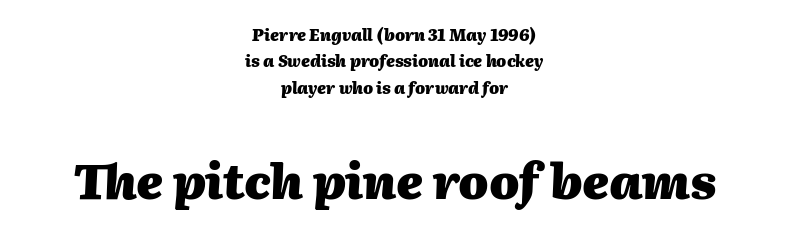
The image shows 48 px heavy type, italic (leaning right); set centered, normal line spacing (1.65x), normal letter spacing, not underlined; the second (bottom) block is 3.0x larger; medium stroke contrast and a medium x-height.
